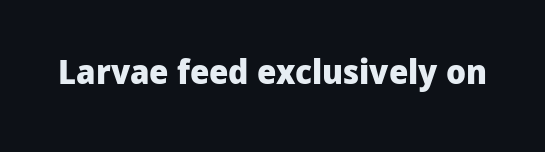
{"serif": "no", "italic": "no", "bold": "yes", "weight": "heavy", "width": "normal", "stroke_contrast": "low", "x_height": "medium", "monospaced": "no", "underline": "no", "letter_spacing": "normal", "letter_spacing_em": 0.0, "glyph_px": 34}
